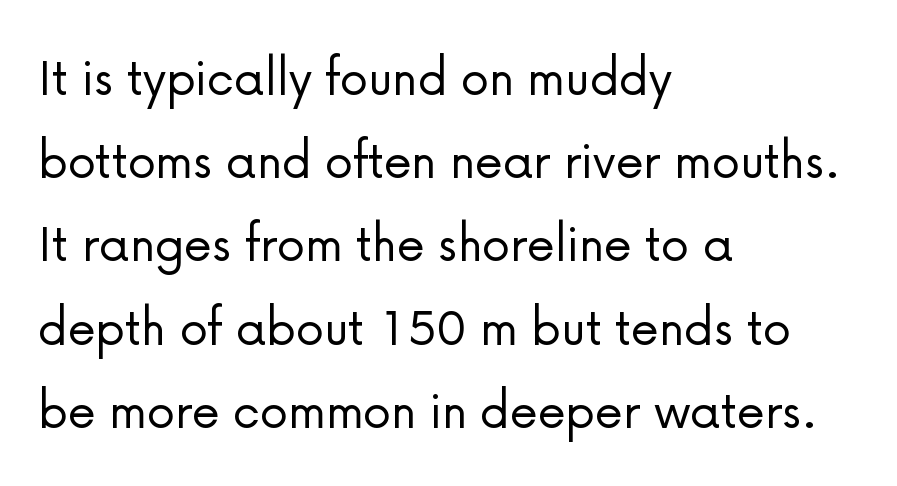
{"serif": "no", "italic": "no", "bold": "no", "weight": "light", "width": "normal", "stroke_contrast": "low", "x_height": "medium", "monospaced": "no", "underline": "no", "align": "left", "line_spacing": "normal", "line_spacing_ratio": 1.46, "letter_spacing": "normal", "letter_spacing_em": 0.0, "glyph_px": 57}
